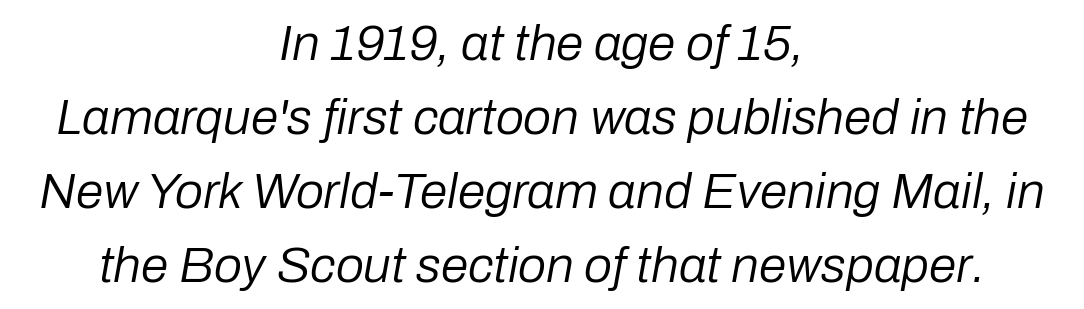
Between one letter and the next there's only the usual sliver of space. Neither beginnings nor endings align; midpoints do. The font's italic variant was chosen for this text. Nobody drew a line under any word here. Regular leading. This is not heavy type; no bold has been used.
